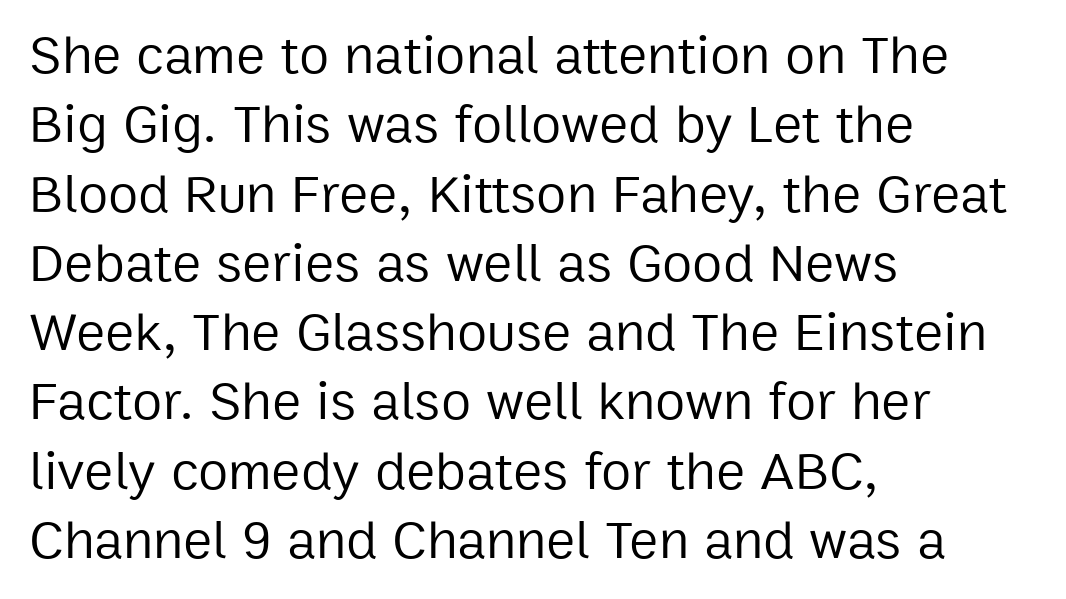
The image shows 55 px regular-weight sans-serif type, upright; set left-aligned, normal line spacing (1.26x), normal letter spacing, not underlined; low stroke contrast and a medium x-height.
